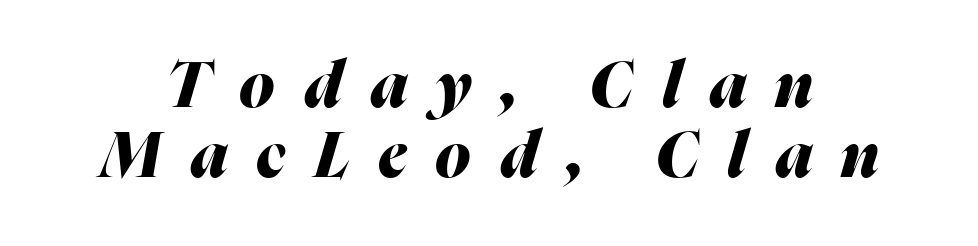
The typesetting leans heavy: a genuine bold. Style check: oblique. Rows of type sit shoulder to shoulder in the vertical direction. Each word looks stretched out because of the extra space between its letters. Anything drawn beneath the words? Only blank space.
